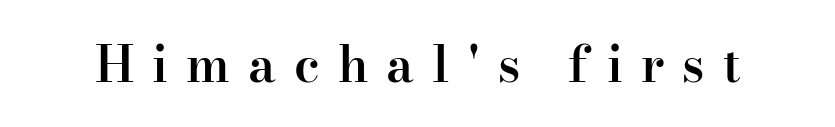
Q: Is the text bold? A: Semi-bold.
Q: Is the text italic (slanted)? A: No, it is upright.
Q: Is the typeface a serif or a sans-serif typeface? A: Serif.
Q: Is the text underlined? A: No.
Q: Is the spacing between letters normal or unusually wide? A: Unusually wide.
Q: Width (condensed, normal, or wide)? A: Normal.
Q: Stroke contrast? A: High.
Q: x-height? A: Small.
Q: Monospaced? A: No.
